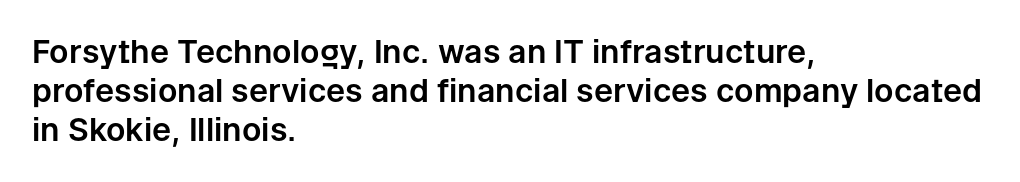
The passage shown is typed in a proportional face where columns would drift. Italic: no, the glyphs are upright roman. Lines of text with bare space underneath. Compared with a centered layout, this one pins lines to the left instead. Nothing sits at the stroke ends, so this counts as sans-serif. The rendering keeps characters at their native spacing.
